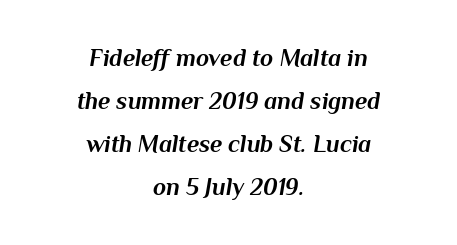
The image shows 24 px bold type, italic (leaning right); set centered, line spacing 1.79x, normal letter spacing, not underlined.
